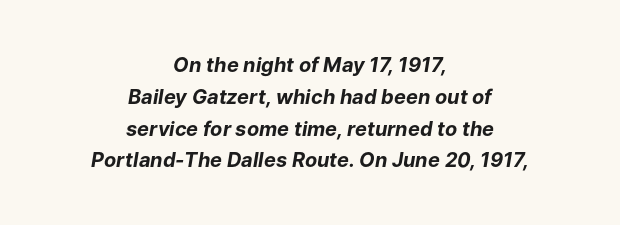
Style check: oblique. The lines sit at an ordinary, default distance from one another. Glyph-to-glyph distance matches everyday printed text. Reading down the block, each line starts at a different indent, mirrored at its end. A clean baseline with only descenders dipping below it.
